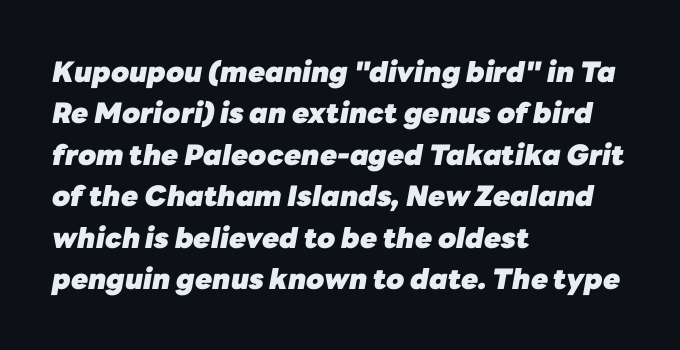
Q: Is the text bold? A: Yes.
Q: Is the text italic (slanted)? A: Yes, it leans right by about 10 degrees.
Q: Is the text underlined? A: No.
Q: How is the paragraph aligned? A: Left-aligned.
Q: Is the spacing between letters normal or unusually wide? A: Normal.
Q: Is the spacing between lines tight, normal or loose? A: Normal.
Q: Width (condensed, normal, or wide)? A: Normal.
Q: Stroke contrast? A: Low.
Q: x-height? A: Medium.
Q: Monospaced? A: No.
